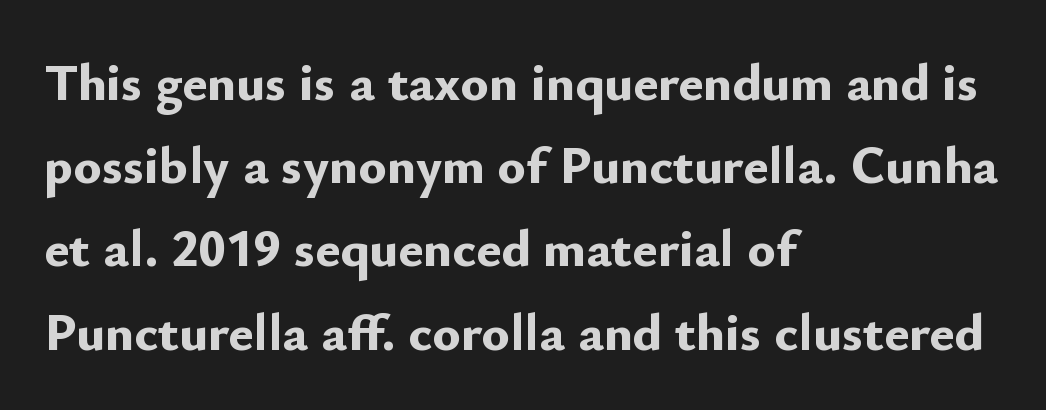
{"serif": "no", "italic": "no", "bold": "yes", "weight": "bold", "width": "normal", "stroke_contrast": "low", "x_height": "small", "monospaced": "no", "underline": "no", "align": "left", "line_spacing": "normal", "line_spacing_ratio": 1.57, "letter_spacing": "normal", "letter_spacing_em": 0.0, "glyph_px": 53}
